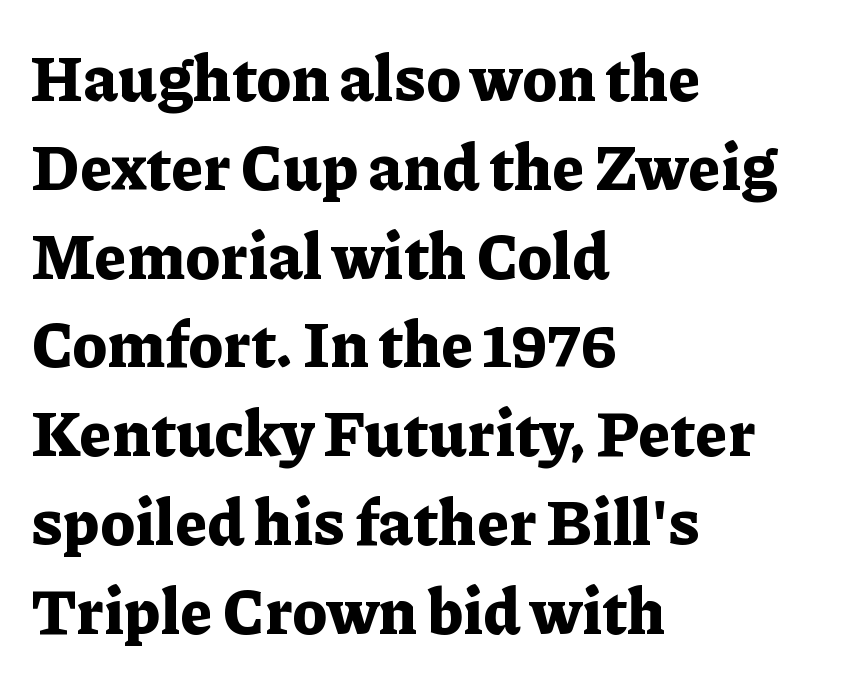
Q: Is the text bold? A: Yes.
Q: Is the text italic (slanted)? A: No, it is upright.
Q: Is the typeface a serif or a sans-serif typeface? A: Serif.
Q: Is the text underlined? A: No.
Q: How is the paragraph aligned? A: Left-aligned.
Q: Is the spacing between letters normal or unusually wide? A: Normal.
Q: Is the spacing between lines tight, normal or loose? A: Normal.
Q: Width (condensed, normal, or wide)? A: Normal.
Q: Stroke contrast? A: Low.
Q: x-height? A: Medium.
Q: Monospaced? A: No.
